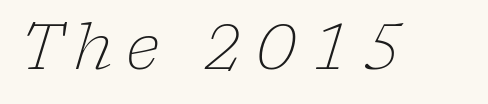
Q: Is the text bold? A: No.
Q: Is the text italic (slanted)? A: Yes, it leans right by about 17 degrees.
Q: Is the typeface a serif or a sans-serif typeface? A: Serif.
Q: Is the text underlined? A: No.
Q: Is the spacing between letters normal or unusually wide? A: Unusually wide.
Q: Width (condensed, normal, or wide)? A: Normal.
Q: Stroke contrast? A: Low.
Q: x-height? A: Medium.
Q: Monospaced? A: No.
